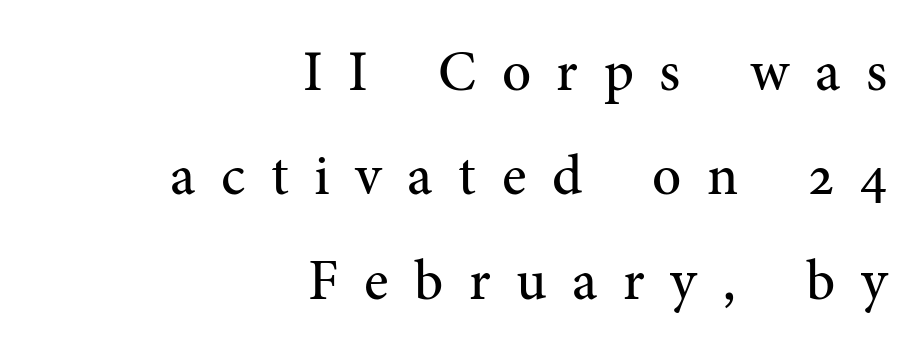
Q: Is the text bold? A: No.
Q: Is the text italic (slanted)? A: No, it is upright.
Q: Is the typeface a serif or a sans-serif typeface? A: Serif.
Q: Is the text underlined? A: No.
Q: How is the paragraph aligned? A: Right-aligned.
Q: Is the spacing between letters normal or unusually wide? A: Unusually wide.
Q: Width (condensed, normal, or wide)? A: Normal.
Q: Stroke contrast? A: Medium.
Q: x-height? A: Medium.
Q: Monospaced? A: No.
